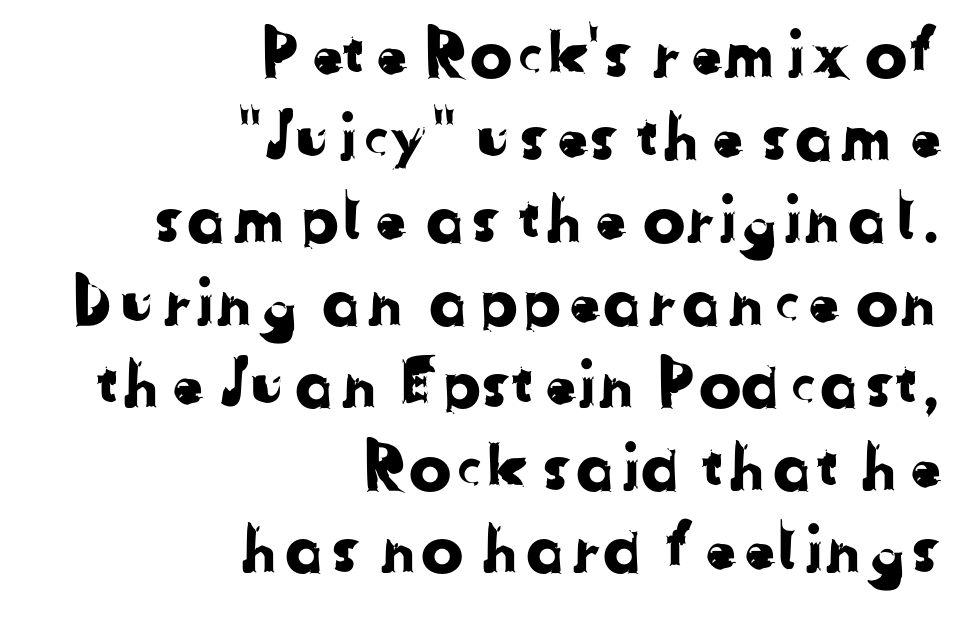
Q: Is the typeface a serif or a sans-serif typeface? A: Sans-serif.
Q: Is the text underlined? A: No.
Q: How is the paragraph aligned? A: Right-aligned.
Q: Is the spacing between letters normal or unusually wide? A: Normal.
Q: Is the spacing between lines tight, normal or loose? A: Normal.
Q: Width (condensed, normal, or wide)? A: Normal.
Q: Stroke contrast? A: Low.
Q: x-height? A: Medium.
Q: Monospaced? A: No.
